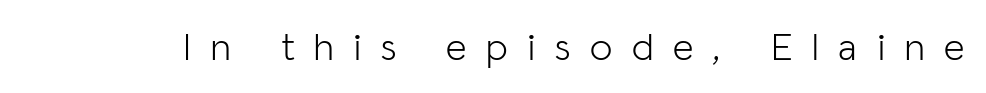
Descenders hang freely into open space. Display-style spreading of the glyphs; the letterfit is very open. Ordinary non-slanted type is in use. Proportional: the letters do not fall into vertical columns.
